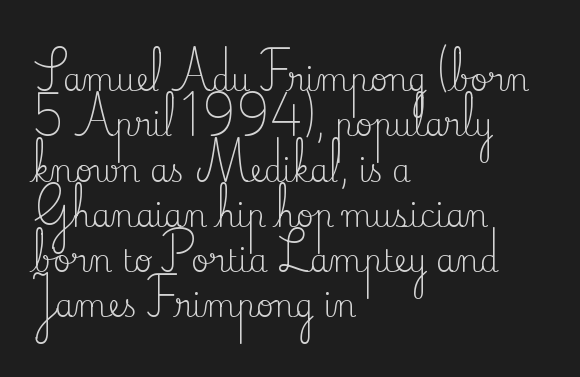
{"serif": "yes", "italic": "no", "bold": "no", "weight": "regular", "width": "normal", "stroke_contrast": "medium", "x_height": "small", "monospaced": "no", "underline": "no", "align": "left", "line_spacing": "normal", "line_spacing_ratio": 1.51, "letter_spacing": "normal", "letter_spacing_em": 0.0, "glyph_px": 30}
